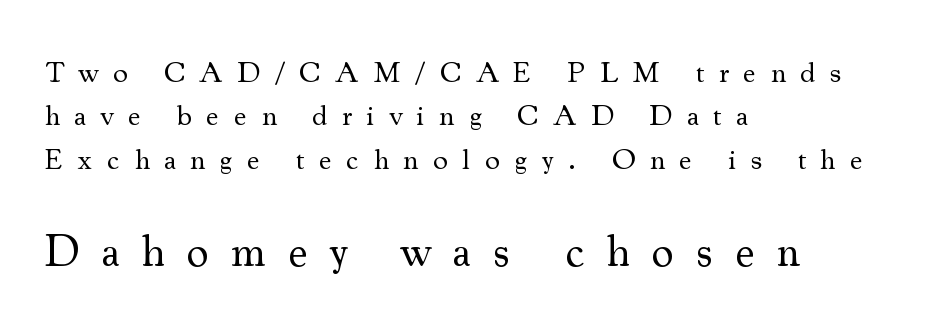
Q: Is the text bold? A: No.
Q: Is the text italic (slanted)? A: No, it is upright.
Q: Is the typeface a serif or a sans-serif typeface? A: Serif.
Q: Is the text underlined? A: No.
Q: How is the paragraph aligned? A: Left-aligned.
Q: Is the spacing between letters normal or unusually wide? A: Unusually wide.
Q: Is the spacing between lines tight, normal or loose? A: Normal.
Q: Which block of text is set in a larger size, the first (top) or the second (bottom)? A: The second (bottom) one.
Q: Width (condensed, normal, or wide)? A: Normal.
Q: Stroke contrast? A: Medium.
Q: x-height? A: Small.
Q: Monospaced? A: No.
